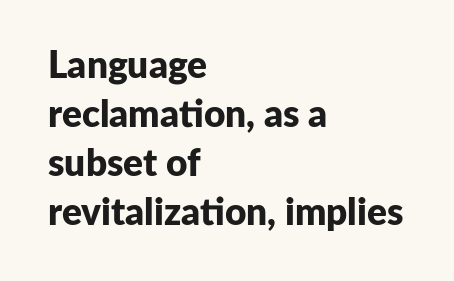
Nothing sits at the stroke ends, so this counts as sans-serif. Every row of glyphs begins at an identical x-position on the left. Compared with typical paragraphs, the rows here are spaced about the same. The face used here is rendered with its standard letterfit.
